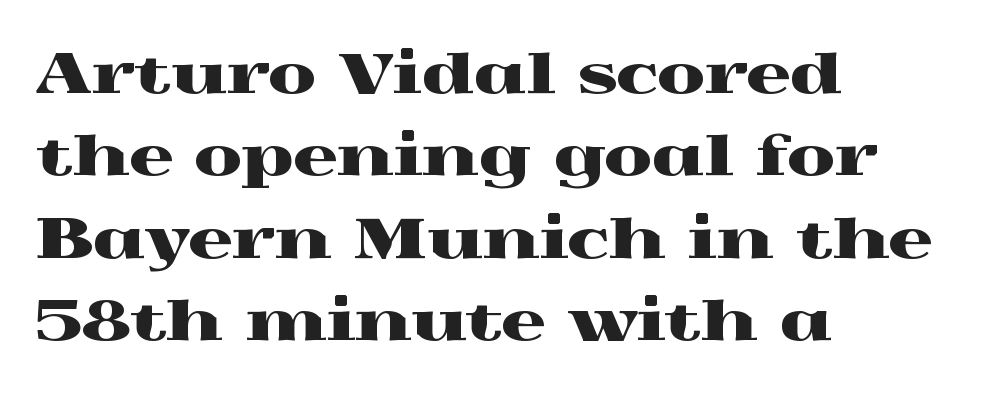
The passage is arranged the way most books set body copy — flush left. The face used here is proportionally spaced, like ordinary book or web type. Any mark beneath the type? The region is blank. Is there any slant? The stems are plumb. Rows of type keep a routine distance in the vertical direction. Regarding serifs, this sample has them.
